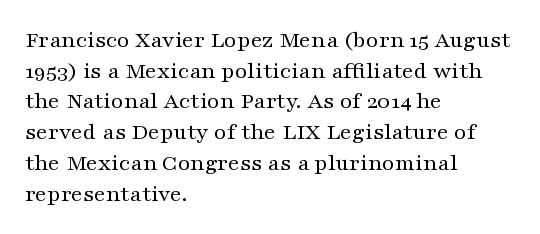
The image shows 24 px text type, upright; set left-aligned, normal line spacing (1.28x), normal letter spacing, not underlined.
